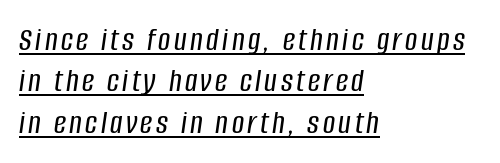
The image shows 34 px condensed type, italic (leaning right); set left-aligned, line spacing 1.22x, underlined; low stroke contrast and a large x-height.
